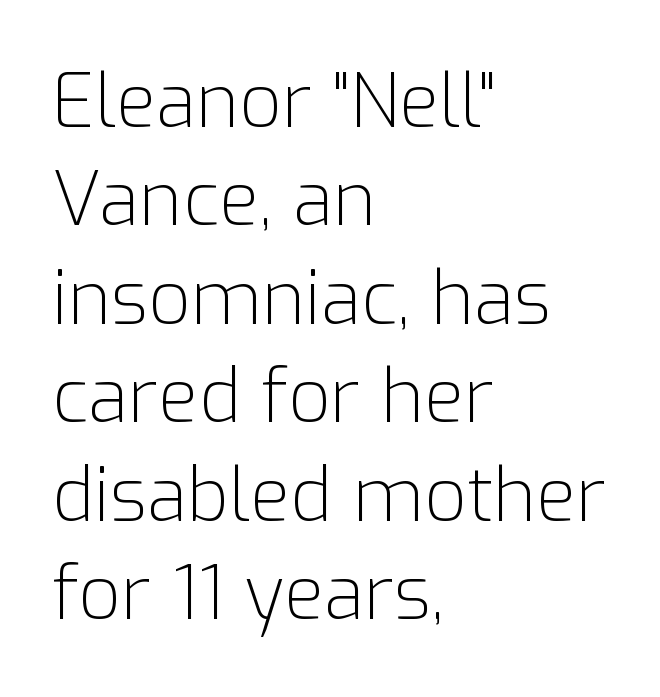
{"serif": "no", "italic": "no", "bold": "no", "weight": "light", "width": "normal", "stroke_contrast": "low", "x_height": "medium", "monospaced": "no", "underline": "no", "align": "left", "line_spacing": "normal", "line_spacing_ratio": 1.33, "letter_spacing": "normal", "letter_spacing_em": 0.0, "glyph_px": 74}
